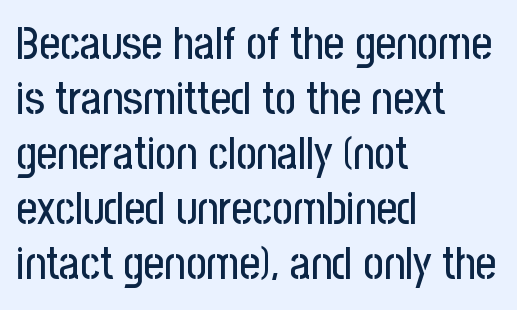
The image shows 45 px condensed sans-serif type, upright; set left-aligned, line spacing 1.22x, normal letter spacing, not underlined; low stroke contrast and a medium x-height.
